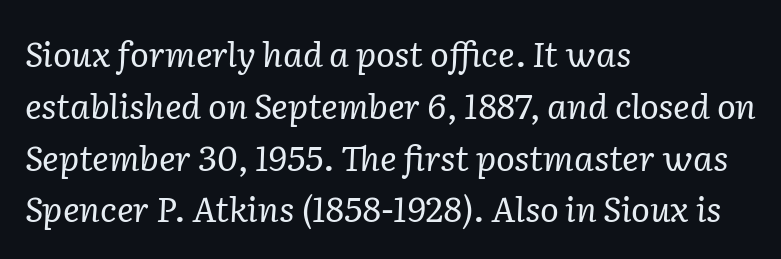
The image shows 35 px regular-weight serif type, italic (leaning right); set left-aligned, normal line spacing (1.48x), normal letter spacing, not underlined; low stroke contrast and a medium x-height.
